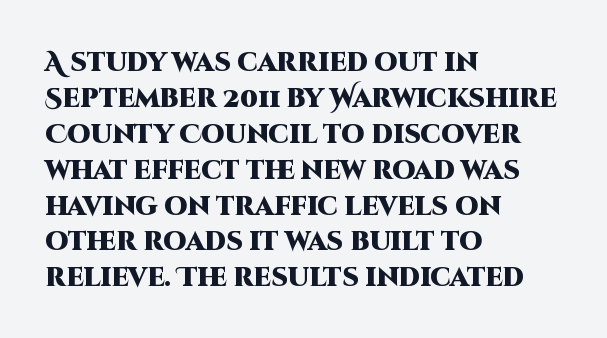
{"italic": "no", "bold": "yes", "underline": "no", "align": "left", "line_spacing": "normal", "line_spacing_ratio": 1.38, "letter_spacing": "normal", "letter_spacing_em": 0.0, "glyph_px": 26}
